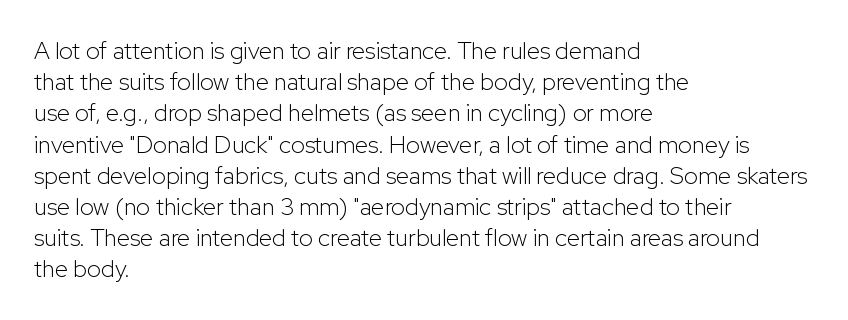
The ragged edge is on the right, which tells us the setting is flush left. The passage shown is not underscored anywhere. These lines were composed using upright roman letters. This sample uses plain, unmodified letter spacing. Reading down the column, the eye jumps a familiar distance to each next line.
